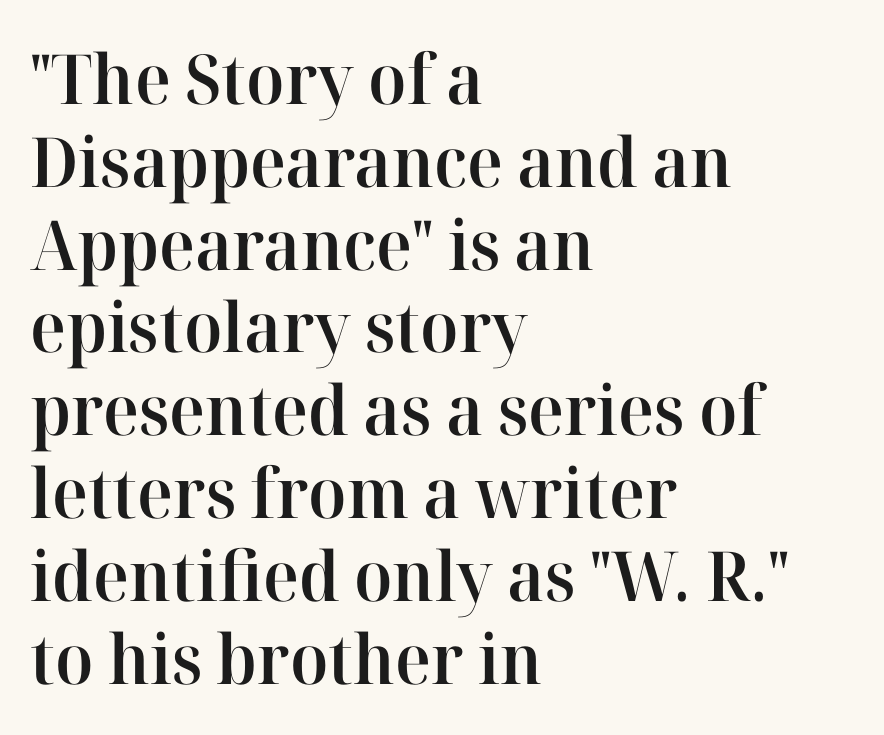
The image shows 69 px semibold serif type, upright; set left-aligned, line spacing 1.2x, normal letter spacing, not underlined; high stroke contrast and a medium x-height.
